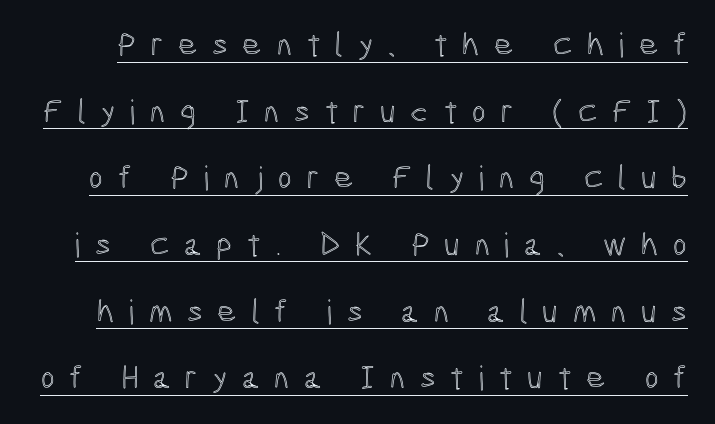
Q: Is the text italic (slanted)? A: No, it is upright.
Q: Is the text underlined? A: Yes.
Q: Is the spacing between letters normal or unusually wide? A: Unusually wide.
Q: Is the spacing between lines tight, normal or loose? A: Loose.
Q: Width (condensed, normal, or wide)? A: Condensed.
Q: x-height? A: Medium.
Q: Monospaced? A: No.
